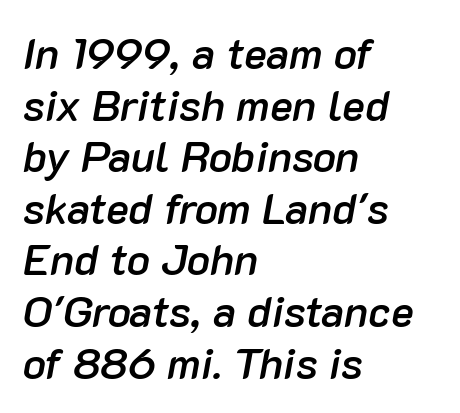
Q: Is the text bold? A: Semi-bold.
Q: Is the text italic (slanted)? A: Yes, it leans right by about 10 degrees.
Q: Is the text underlined? A: No.
Q: How is the paragraph aligned? A: Left-aligned.
Q: Is the spacing between letters normal or unusually wide? A: Normal.
Q: Width (condensed, normal, or wide)? A: Normal.
Q: Stroke contrast? A: Low.
Q: x-height? A: Medium.
Q: Monospaced? A: No.
